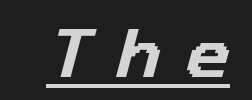
The image shows 54 px sans-serif type; set unusually wide letter spacing (+0.47 em), underlined; low stroke contrast and a medium x-height.
